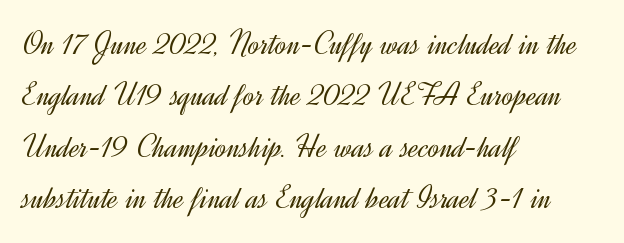
Q: Is the text bold? A: No.
Q: Is the text italic (slanted)? A: Yes.
Q: Is the typeface a serif or a sans-serif typeface? A: Sans-serif.
Q: Is the text underlined? A: No.
Q: How is the paragraph aligned? A: Left-aligned.
Q: Is the spacing between letters normal or unusually wide? A: Normal.
Q: Is the spacing between lines tight, normal or loose? A: Normal.
Q: Width (condensed, normal, or wide)? A: Normal.
Q: x-height? A: Small.
Q: Monospaced? A: No.
